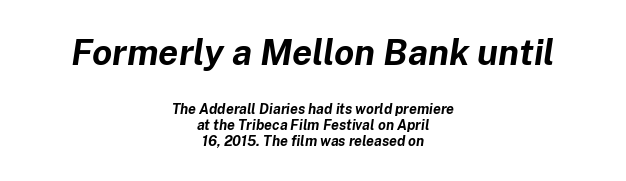
The image shows 36 px bold type, italic (leaning right); set centered, tight line spacing (1.15x), normal letter spacing, not underlined; the first (top) block is 2.57x larger; low stroke contrast and a medium x-height.
